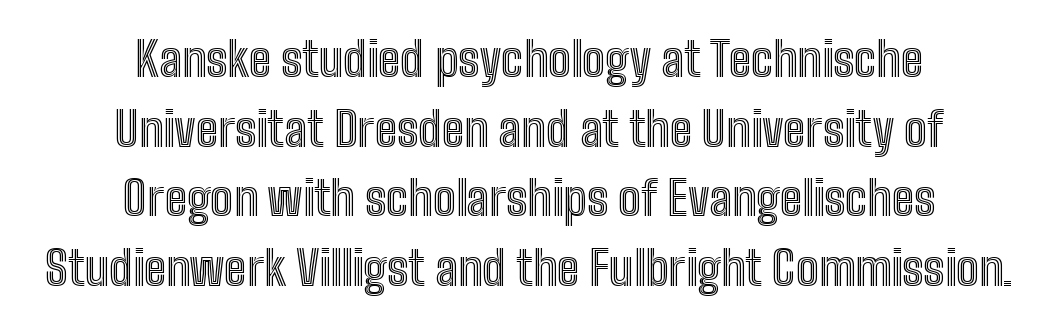
The image shows 48 px condensed type, upright; set centered, normal line spacing (1.45x), normal letter spacing, not underlined; a medium x-height.
